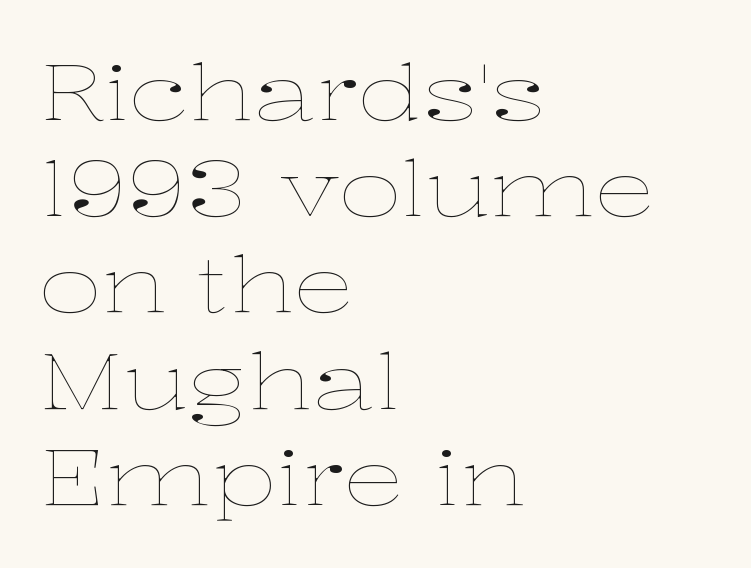
Each letter keeps its own natural width here, so spacing adapts to shape. Honestly, the letter spacing is just normal — you wouldn't notice it. The glyphs are unaccompanied by any horizontal stroke below them. The leading is moderate, giving the passage an even texture. Unlike italic type, these characters show no tilt at all.
